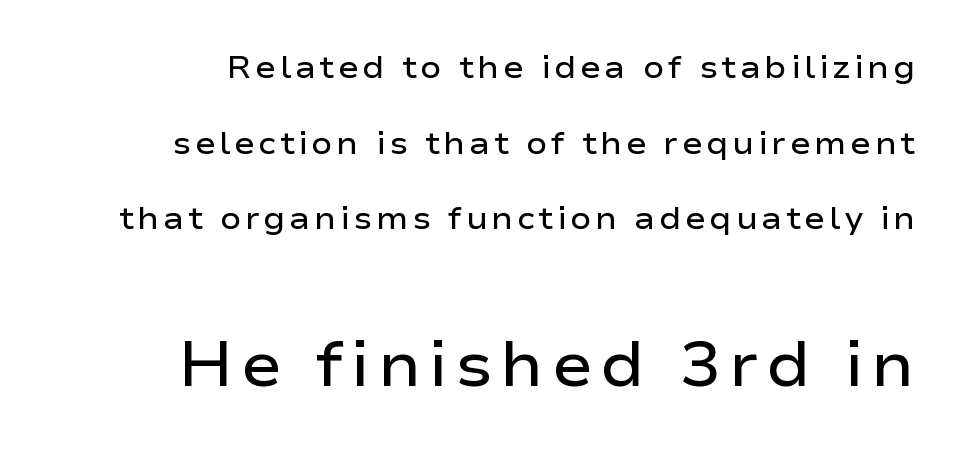
The image shows 62 px semibold, wide sans-serif type, upright; set right-aligned, loose line spacing (2.44x), not underlined; the second (bottom) block is 2.0x larger; low stroke contrast and a medium x-height.
